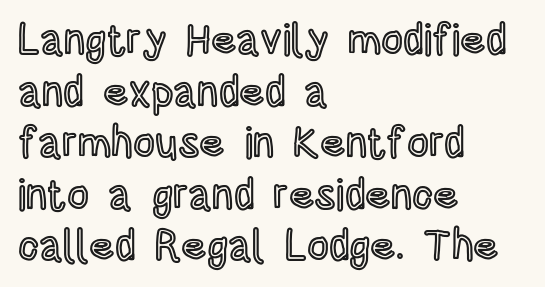
The image shows 43 px condensed type, upright; set left-aligned, line spacing 1.2x, normal letter spacing, not underlined; a large x-height.
